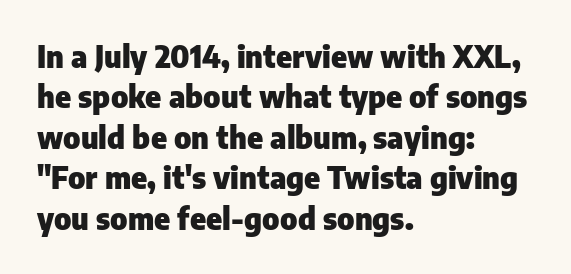
{"serif": "no", "italic": "no", "bold": "yes", "weight": "heavy", "width": "normal", "stroke_contrast": "low", "x_height": "medium", "monospaced": "no", "underline": "no", "align": "left", "line_spacing": "normal", "line_spacing_ratio": 1.35, "letter_spacing": "normal", "letter_spacing_em": 0.0, "glyph_px": 30}
